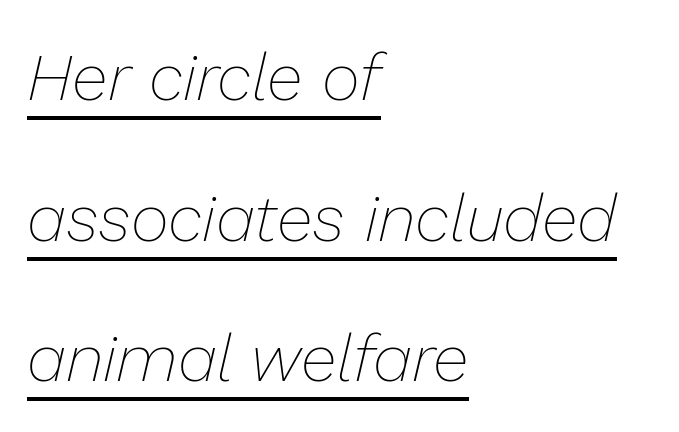
The image shows 66 px thin type, italic (leaning right); set left-aligned, loose line spacing (2.13x), normal letter spacing, underlined; low stroke contrast and a medium x-height.
